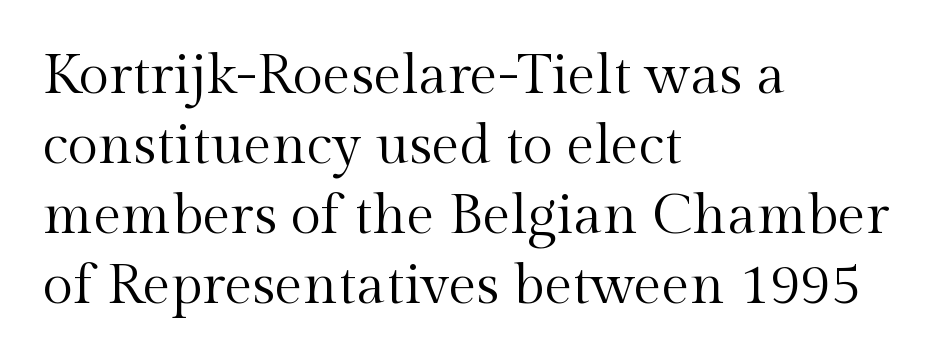
Q: Is the text bold? A: No.
Q: Is the text italic (slanted)? A: No, it is upright.
Q: Is the typeface a serif or a sans-serif typeface? A: Serif.
Q: Is the text underlined? A: No.
Q: How is the paragraph aligned? A: Left-aligned.
Q: Is the spacing between letters normal or unusually wide? A: Normal.
Q: Is the spacing between lines tight, normal or loose? A: Normal.
Q: Width (condensed, normal, or wide)? A: Normal.
Q: x-height? A: Medium.
Q: Monospaced? A: No.
